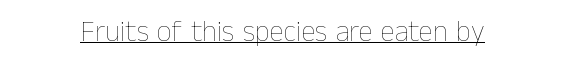
The weight would be labelled regular, book, light, or lighter still. Words appear dense and cohesive because spacing is normal. Spacing verdict: proportional, widths tailored to each character. Does the lettering tilt? It doesn't — this is upright.
